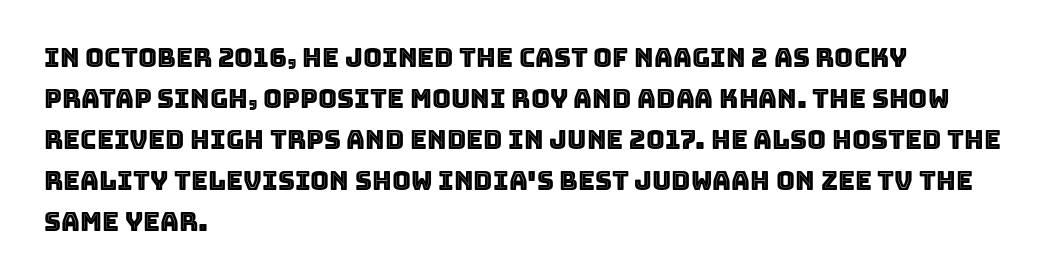
The image shows 26 px text type, upright; set left-aligned, normal line spacing (1.58x), normal letter spacing, not underlined.
